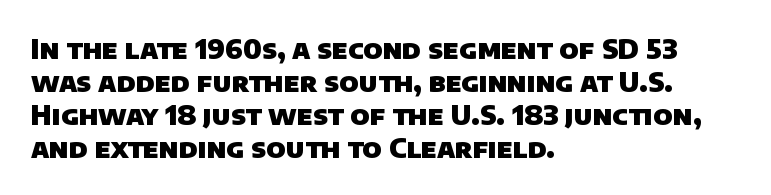
Q: Is the text bold? A: Yes.
Q: Is the text underlined? A: No.
Q: How is the paragraph aligned? A: Left-aligned.
Q: Is the spacing between letters normal or unusually wide? A: Normal.
